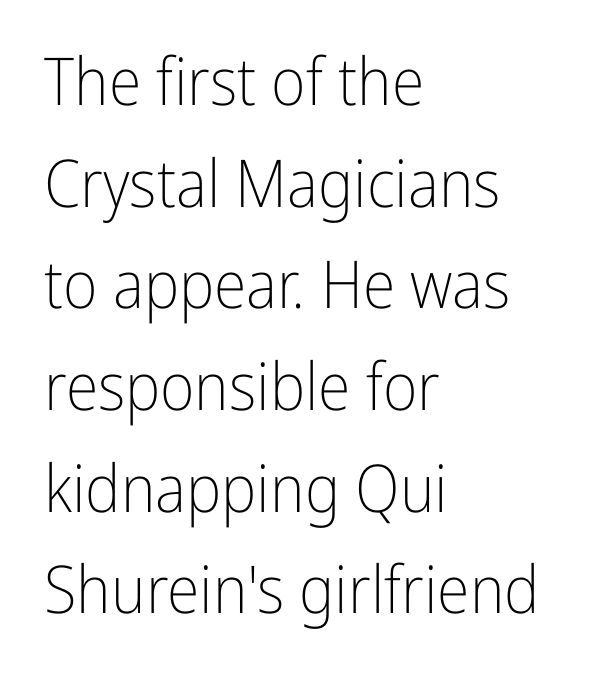
The designer left line spacing at the default. The typesetting does not lean heavy: it is not bold. Letter spacing: default. The foot of each line stays bare and open. The paragraph shown leans on its left margin.
